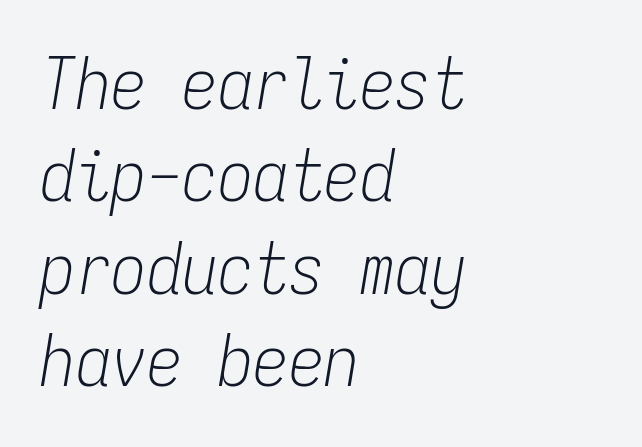
Horizontal alignment here is leftward, the default for most running prose. Interline gaps are of average width in this sample. Looks like terminal output: every glyph gets an equal slot. Standard letterfit; no display-style spreading of the glyphs. Just letters on the line, the space beneath them empty.
